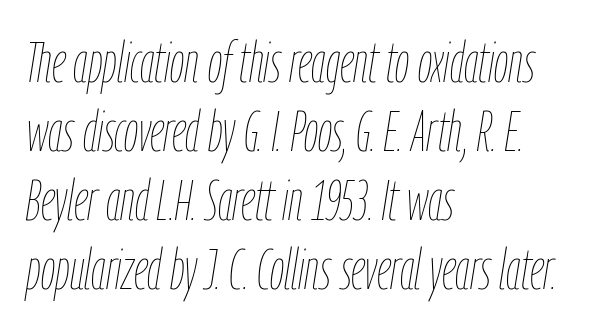
The image shows 57 px thin, condensed type, italic (leaning right); set left-aligned, line spacing 1.21x, normal letter spacing, not underlined; low stroke contrast and a medium x-height.
